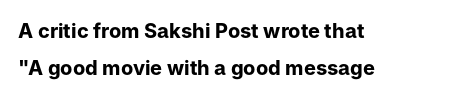
{"italic": "no", "bold": "yes", "underline": "no", "align": "left", "line_spacing_ratio": 1.86, "letter_spacing": "normal", "letter_spacing_em": 0.0, "glyph_px": 20}
